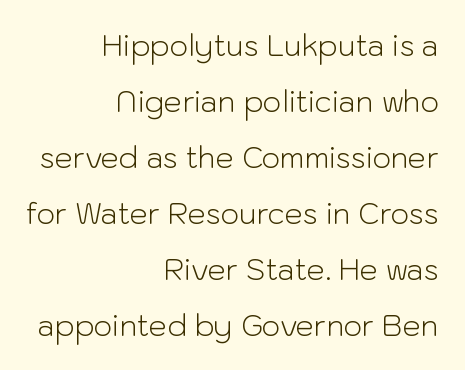
Q: Is the text bold? A: No.
Q: Is the text italic (slanted)? A: No, it is upright.
Q: Is the typeface a serif or a sans-serif typeface? A: Sans-serif.
Q: Is the text underlined? A: No.
Q: How is the paragraph aligned? A: Right-aligned.
Q: Is the spacing between letters normal or unusually wide? A: Normal.
Q: Is the spacing between lines tight, normal or loose? A: Loose.
Q: Width (condensed, normal, or wide)? A: Normal.
Q: Stroke contrast? A: Low.
Q: x-height? A: Medium.
Q: Monospaced? A: No.
